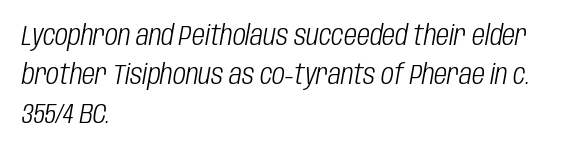
{"italic": "yes", "lean": "right", "slant_degrees": 10, "bold": "no", "weight": "light", "width": "condensed", "stroke_contrast": "low", "x_height": "large", "monospaced": "no", "underline": "no", "align": "left", "line_spacing": "normal", "line_spacing_ratio": 1.39, "letter_spacing": "normal", "letter_spacing_em": 0.0, "glyph_px": 28}
